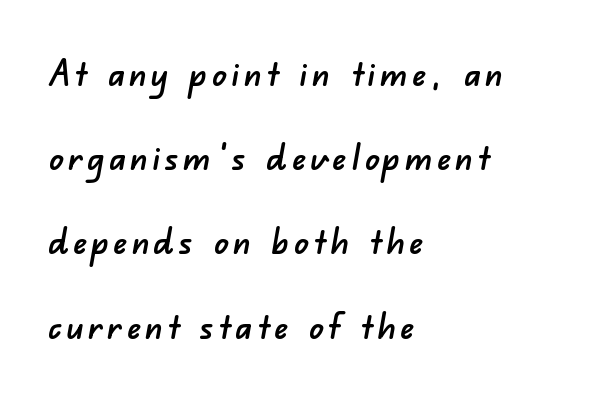
Q: Is the typeface a serif or a sans-serif typeface? A: Sans-serif.
Q: Is the text underlined? A: No.
Q: How is the paragraph aligned? A: Left-aligned.
Q: Is the spacing between lines tight, normal or loose? A: Loose.
Q: Width (condensed, normal, or wide)? A: Normal.
Q: Stroke contrast? A: Low.
Q: x-height? A: Small.
Q: Monospaced? A: No.
